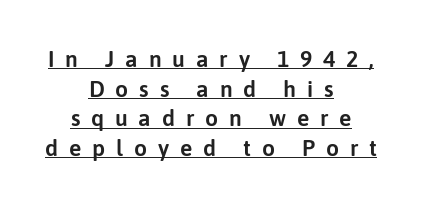
The image shows 23 px text type, upright; set centered, normal line spacing (1.29x), unusually wide letter spacing (+0.47 em), underlined.
